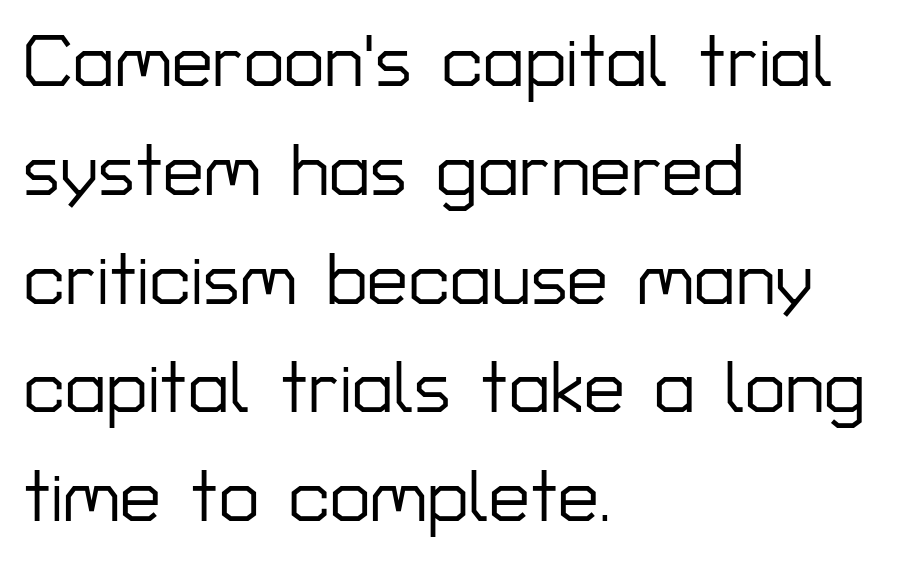
{"serif": "no", "italic": "no", "width": "normal", "stroke_contrast": "low", "x_height": "medium", "monospaced": "no", "underline": "no", "align": "left", "line_spacing": "normal", "line_spacing_ratio": 1.49, "letter_spacing": "normal", "letter_spacing_em": 0.0, "glyph_px": 73}
